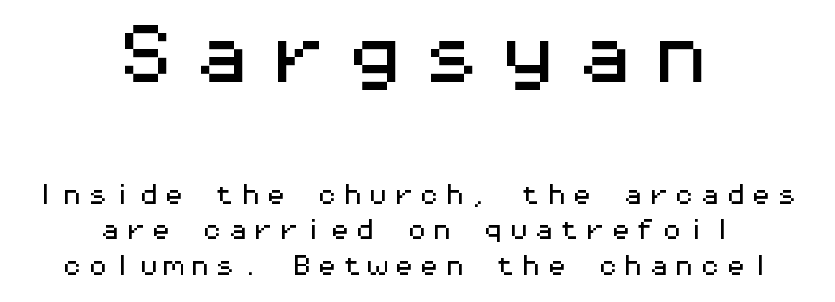
{"serif": "no", "italic": "no", "width": "wide", "stroke_contrast": "medium", "x_height": "medium", "monospaced": "yes", "underline": "no", "align": "center", "line_spacing": "normal", "line_spacing_ratio": 1.62, "larger_block": "first", "size_ratio": 3.0, "glyph_px": 66}
